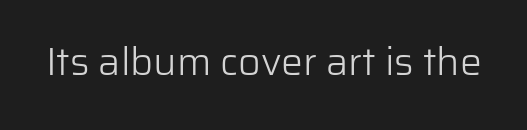
{"serif": "no", "italic": "no", "bold": "no", "weight": "light", "width": "normal", "stroke_contrast": "low", "x_height": "medium", "monospaced": "no", "underline": "no", "letter_spacing": "normal", "letter_spacing_em": 0.0, "glyph_px": 39}
